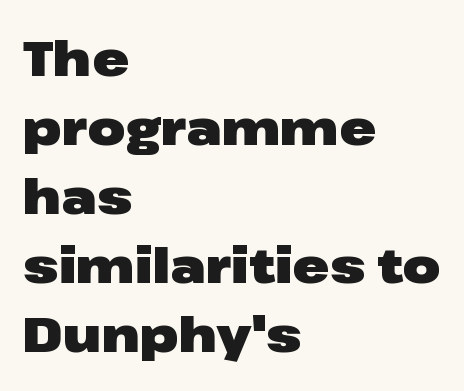
Letterform terminals end flat and unadorned throughout the passage. A typesetter would call this proportional, since set widths differ per character. Italic? Not at all — the glyphs are vertical. Typographic density is high because the face is bold. The zone under the glyphs is completely vacant. The leading is moderate, giving the passage an even texture.
